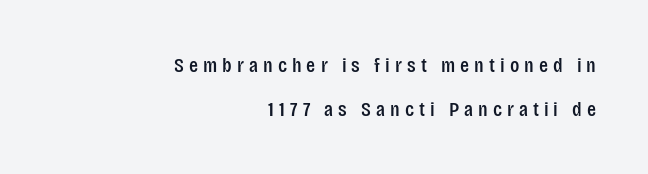
These lines stack with their right ends in a neat column. Students, note that the glyphs here are deliberately spaced far apart. Do the letters lean? They stand straight. The area under the type is left untouched. This sample trades compactness for vertical openness between lines.
